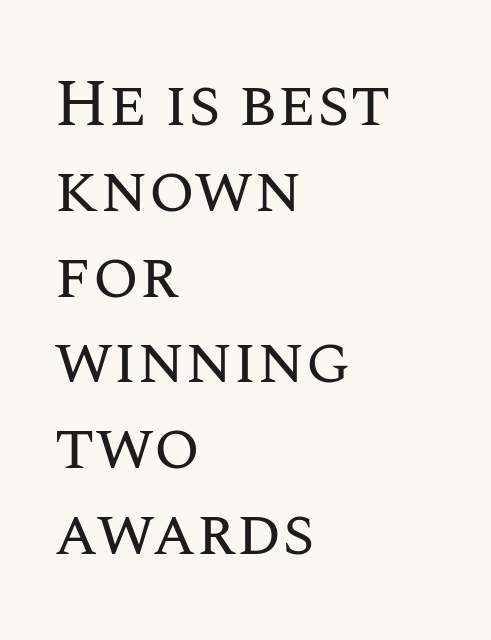
The image shows 67 px regular-weight type, upright; set left-aligned, normal line spacing (1.28x), normal letter spacing, not underlined; medium stroke contrast and a large x-height.
